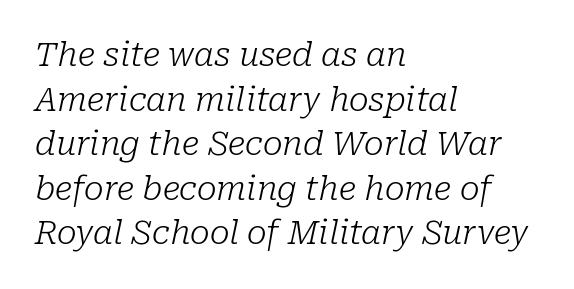
The image shows 33 px light serif type, italic (leaning right); set left-aligned, normal line spacing (1.35x), normal letter spacing, not underlined; low stroke contrast and a medium x-height.
